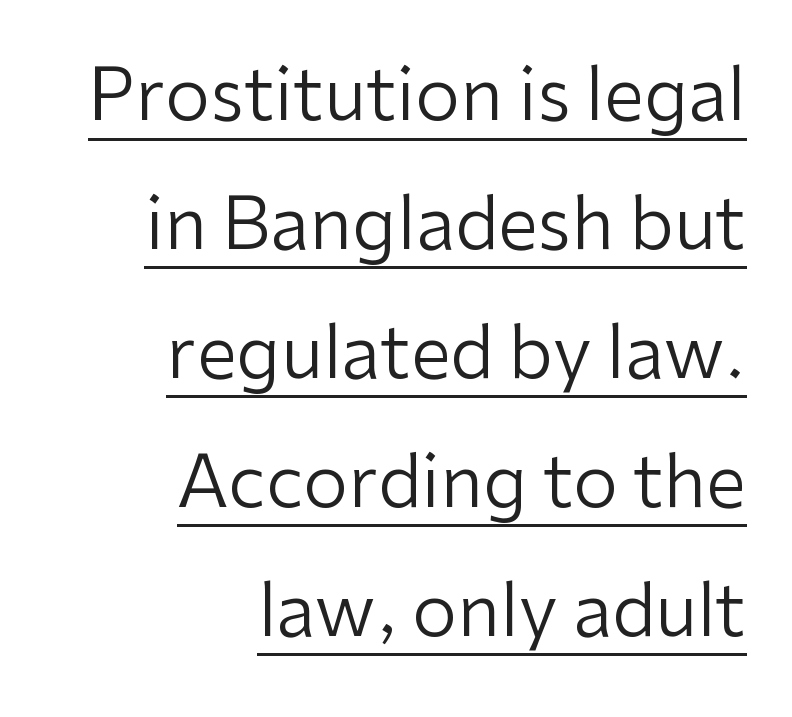
This sample uses plain, unmodified letter spacing. Look at the bottom of the vertical strokes: they stop flat, with no serifs. Underlining? Definitely there. Right-aligned paragraph, ragged on the left.
